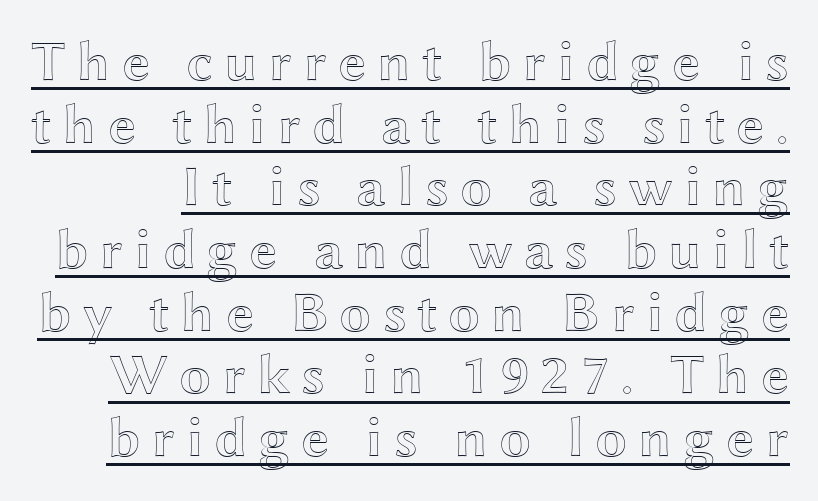
Q: Is the text italic (slanted)? A: No, it is upright.
Q: Is the text underlined? A: Yes.
Q: Is the spacing between lines tight, normal or loose? A: Tight.
Q: Width (condensed, normal, or wide)? A: Wide.
Q: x-height? A: Medium.
Q: Monospaced? A: No.
